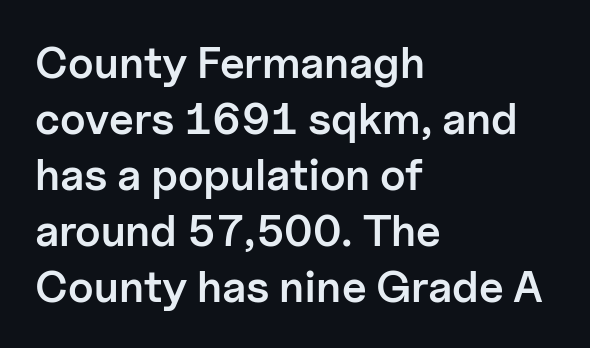
The image shows 44 px semibold sans-serif type, upright; set left-aligned, normal line spacing (1.27x), normal letter spacing, not underlined; low stroke contrast and a medium x-height.
